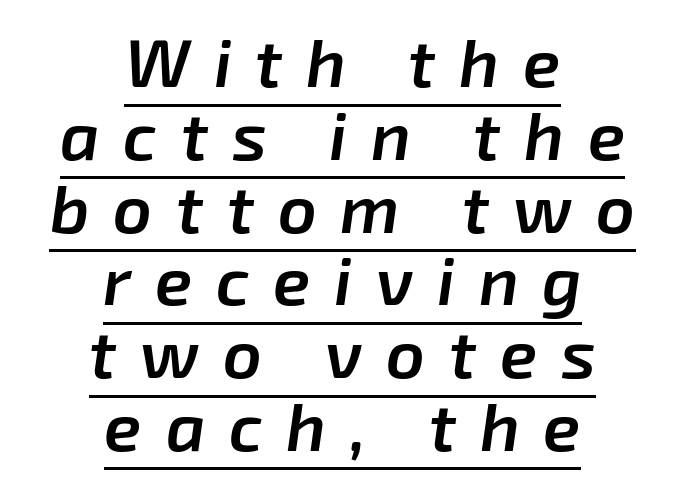
Compared with typical body copy, the letter spacing here is much looser. Each glyph is drawn with semibold strokes, heavier than normal yet not fully bold. The rendering uses the underline text-decoration. This sample has the flowing, uneven cadence of proportional lettering.
